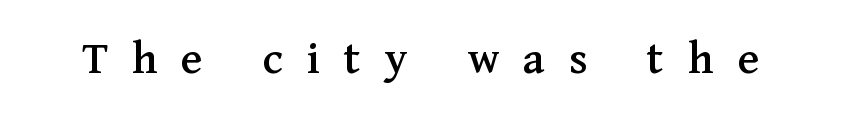
{"serif": "yes", "italic": "no", "width": "normal", "stroke_contrast": "medium", "x_height": "medium", "monospaced": "no", "underline": "no", "letter_spacing": "wide", "letter_spacing_em": 0.49, "glyph_px": 49}
